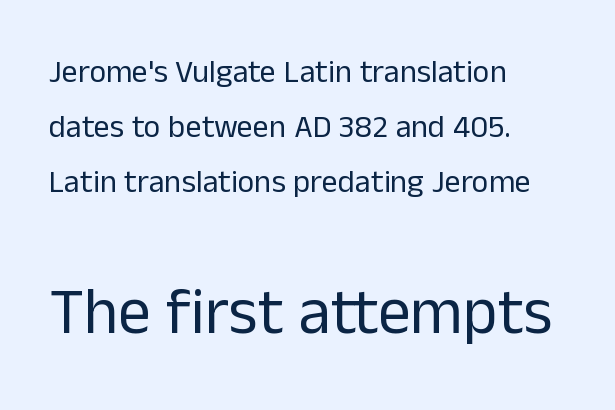
The image shows 65 px regular-weight sans-serif type, upright; set left-aligned, line spacing 1.72x, normal letter spacing, not underlined; the second (bottom) block is 2.03x larger; low stroke contrast and a medium x-height.
